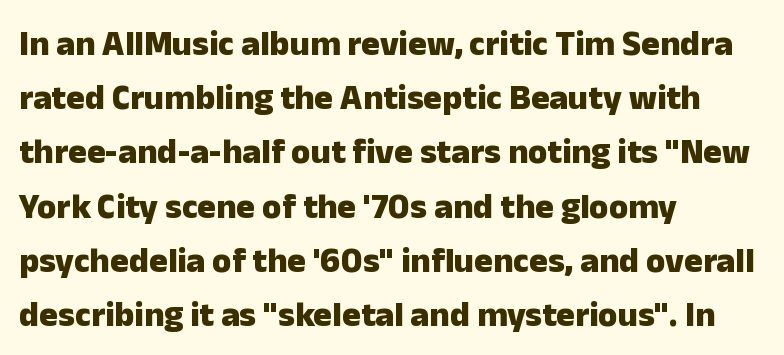
Short note: letters normally spaced. Every stem runs plumb, perpendicular to the baseline. This sample has the flowing, uneven cadence of proportional lettering. The font is running at its bold setting. Unlike a traditional serif, this face leaves its strokes unadorned.
